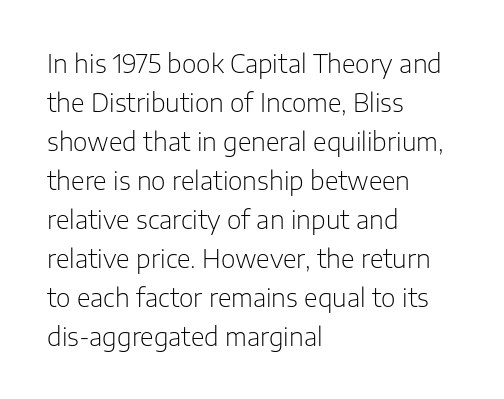
{"italic": "no", "bold": "no", "underline": "no", "align": "left", "line_spacing": "normal", "line_spacing_ratio": 1.56, "letter_spacing": "normal", "letter_spacing_em": 0.0, "glyph_px": 25}
